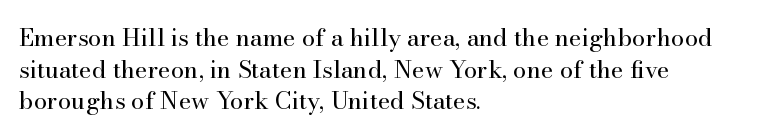
Q: Is the text bold? A: No.
Q: Is the text italic (slanted)? A: No, it is upright.
Q: Is the text underlined? A: No.
Q: How is the paragraph aligned? A: Left-aligned.
Q: Is the spacing between letters normal or unusually wide? A: Normal.
Q: Is the spacing between lines tight, normal or loose? A: Normal.
